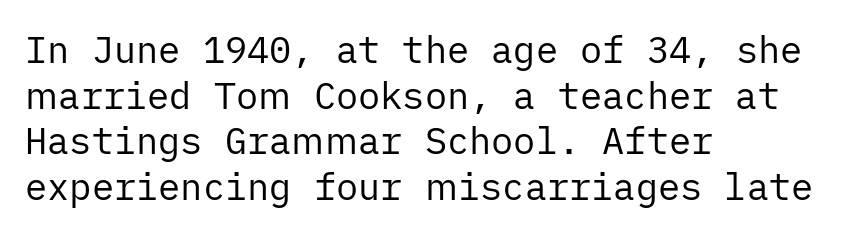
The characters display no serif detailing; their extremities are plain. These lines are set flush left with a ragged right edge. The passage shown is not bold in any degree. Italic: no, the glyphs are upright roman. The passage shown is not underscored anywhere. This rendering leaves character spacing at its baseline value.
